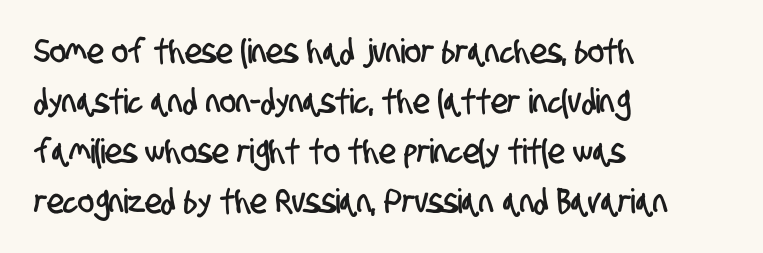
The image shows 34 px condensed sans-serif type; set left-aligned, normal line spacing (1.47x), normal letter spacing, not underlined; low stroke contrast and a large x-height.
